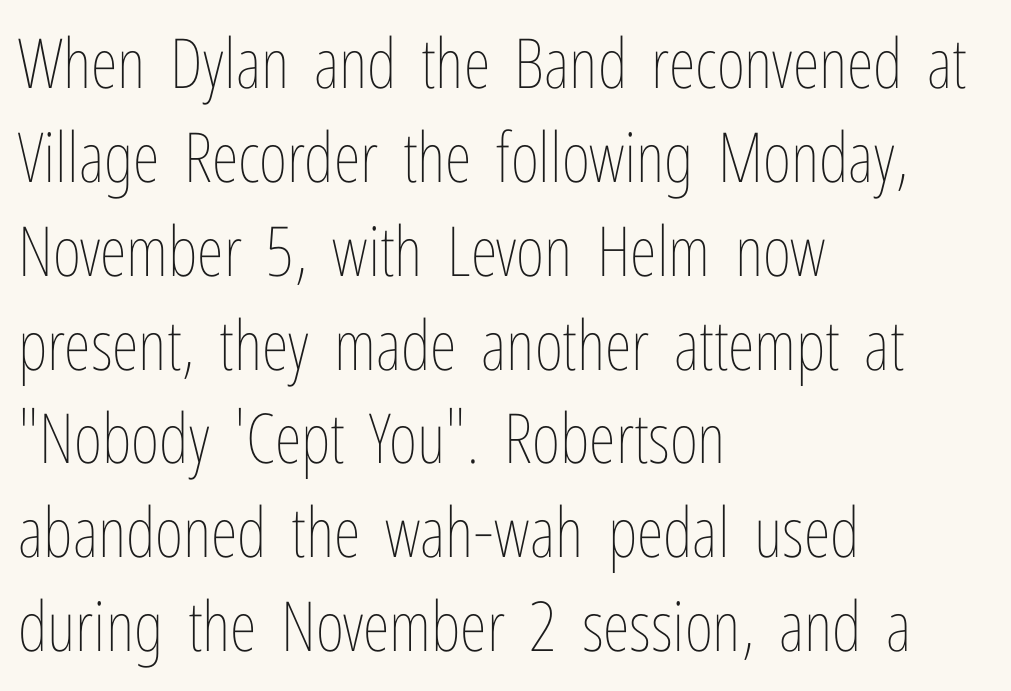
{"italic": "no", "bold": "no", "weight": "thin", "width": "condensed", "stroke_contrast": "low", "x_height": "medium", "monospaced": "no", "underline": "no", "align": "left", "line_spacing": "normal", "line_spacing_ratio": 1.36, "letter_spacing": "normal", "letter_spacing_em": 0.0, "glyph_px": 69}
